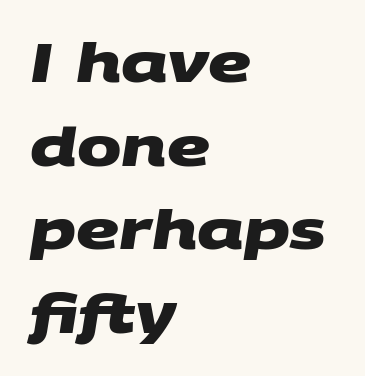
The tracking reads as untouched default to a designer's eye. Each letter's strokes conclude bluntly, with no projecting serifs. The passage shown is typed in a proportional face where columns would drift. Each line starts at the same left margin while the right side varies. Regarding leading, the lines here are spaced in the standard way.
